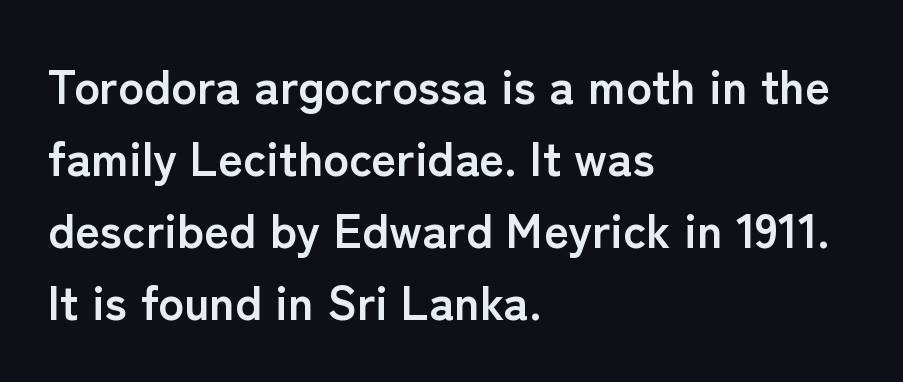
The image shows 48 px semibold sans-serif type, upright; set left-aligned, normal line spacing (1.5x), normal letter spacing, not underlined; low stroke contrast and a medium x-height.
